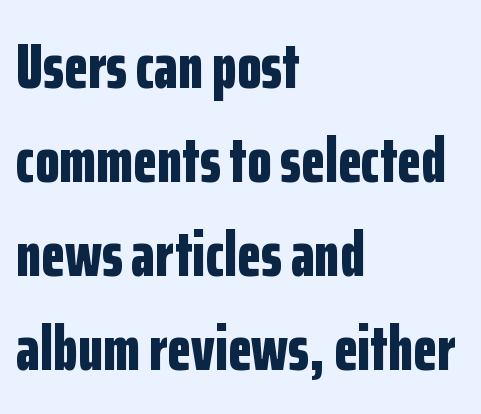
Q: Is the text bold? A: Yes.
Q: Is the text italic (slanted)? A: No, it is upright.
Q: Is the typeface a serif or a sans-serif typeface? A: Sans-serif.
Q: Is the text underlined? A: No.
Q: How is the paragraph aligned? A: Left-aligned.
Q: Is the spacing between letters normal or unusually wide? A: Normal.
Q: Is the spacing between lines tight, normal or loose? A: Normal.
Q: Width (condensed, normal, or wide)? A: Condensed.
Q: Stroke contrast? A: Low.
Q: x-height? A: Medium.
Q: Monospaced? A: No.
